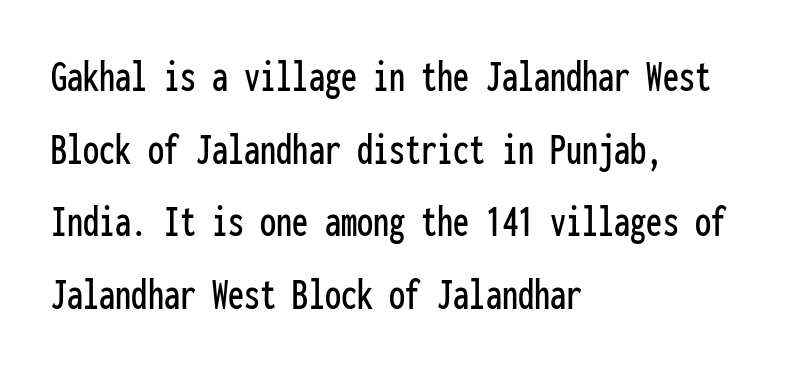
Q: Is the text italic (slanted)? A: No, it is upright.
Q: Is the typeface a serif or a sans-serif typeface? A: Sans-serif.
Q: Is the text underlined? A: No.
Q: How is the paragraph aligned? A: Left-aligned.
Q: Is the spacing between letters normal or unusually wide? A: Normal.
Q: Is the spacing between lines tight, normal or loose? A: Normal.
Q: Width (condensed, normal, or wide)? A: Condensed.
Q: Stroke contrast? A: Low.
Q: x-height? A: Medium.
Q: Monospaced? A: Yes.
